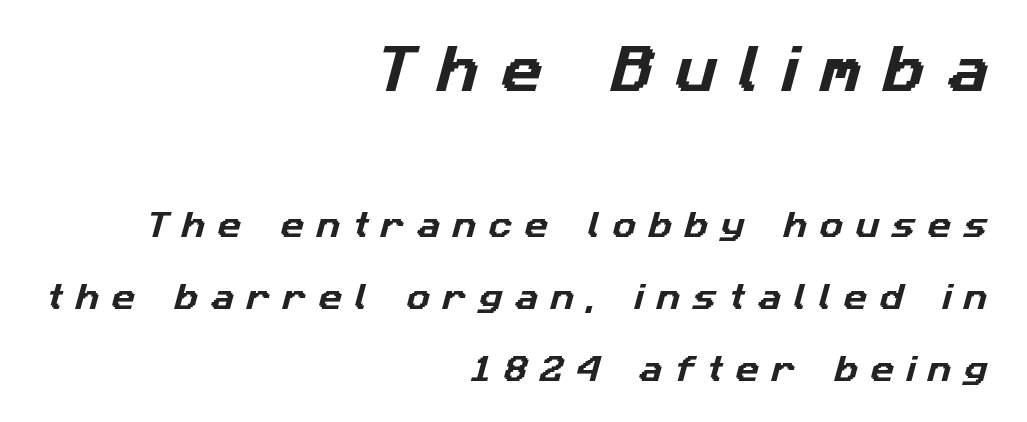
Q: Is the typeface a serif or a sans-serif typeface? A: Sans-serif.
Q: Is the text underlined? A: No.
Q: How is the paragraph aligned? A: Right-aligned.
Q: Is the spacing between letters normal or unusually wide? A: Unusually wide.
Q: Is the spacing between lines tight, normal or loose? A: Loose.
Q: Which block of text is set in a larger size, the first (top) or the second (bottom)? A: The first (top) one.
Q: Width (condensed, normal, or wide)? A: Normal.
Q: Stroke contrast? A: Low.
Q: x-height? A: Medium.
Q: Monospaced? A: No.
